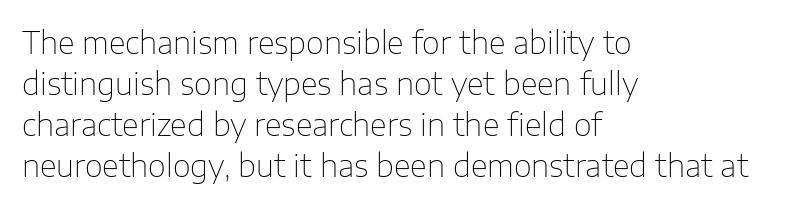
{"serif": "no", "italic": "no", "bold": "no", "weight": "thin", "width": "normal", "stroke_contrast": "low", "x_height": "medium", "monospaced": "no", "underline": "no", "align": "left", "line_spacing": "normal", "line_spacing_ratio": 1.32, "letter_spacing": "normal", "letter_spacing_em": 0.0, "glyph_px": 31}
